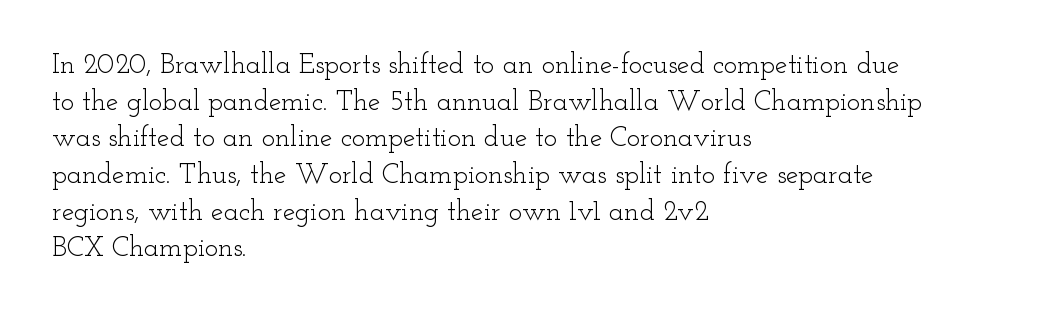
Q: Is the text bold? A: No.
Q: Is the text italic (slanted)? A: No, it is upright.
Q: Is the typeface a serif or a sans-serif typeface? A: Serif.
Q: Is the text underlined? A: No.
Q: How is the paragraph aligned? A: Left-aligned.
Q: Is the spacing between letters normal or unusually wide? A: Normal.
Q: Is the spacing between lines tight, normal or loose? A: Normal.
Q: Width (condensed, normal, or wide)? A: Wide.
Q: Stroke contrast? A: Low.
Q: x-height? A: Small.
Q: Monospaced? A: No.
